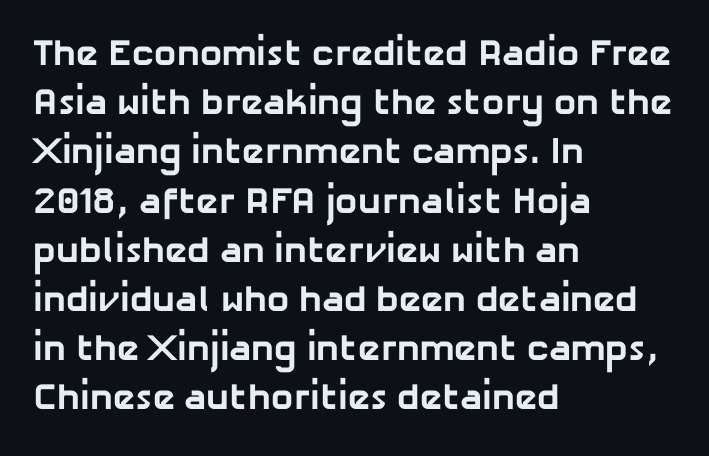
{"serif": "no", "bold": "yes", "weight": "bold", "width": "normal", "stroke_contrast": "low", "x_height": "medium", "monospaced": "no", "underline": "no", "align": "left", "line_spacing": "normal", "line_spacing_ratio": 1.33, "letter_spacing": "normal", "letter_spacing_em": 0.0, "glyph_px": 37}
